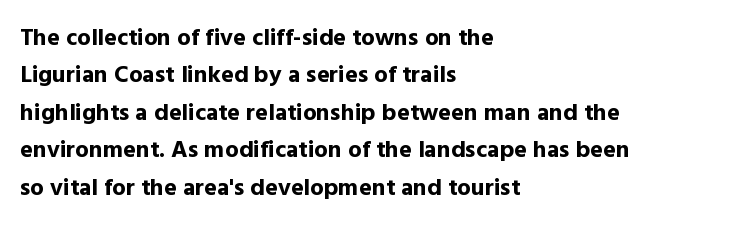
The image shows 24 px bold type, upright; set left-aligned, normal line spacing (1.56x), normal letter spacing, not underlined.
